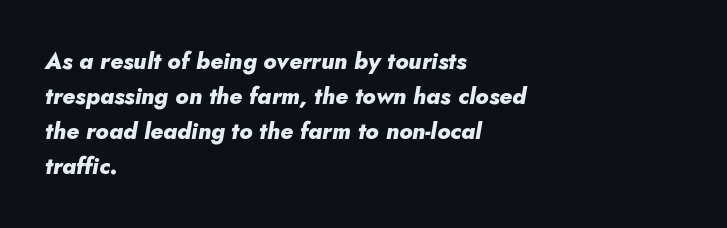
The image shows 23 px bold type, italic (leaning right); set left-aligned, normal line spacing (1.52x), normal letter spacing, not underlined.
